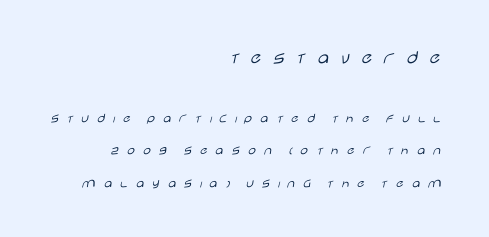
Q: Is the text bold? A: No.
Q: Is the text italic (slanted)? A: Yes.
Q: Is the text underlined? A: No.
Q: How is the paragraph aligned? A: Right-aligned.
Q: Is the spacing between letters normal or unusually wide? A: Unusually wide.
Q: Is the spacing between lines tight, normal or loose? A: Loose.
Q: Which block of text is set in a larger size, the first (top) or the second (bottom)? A: The first (top) one.
